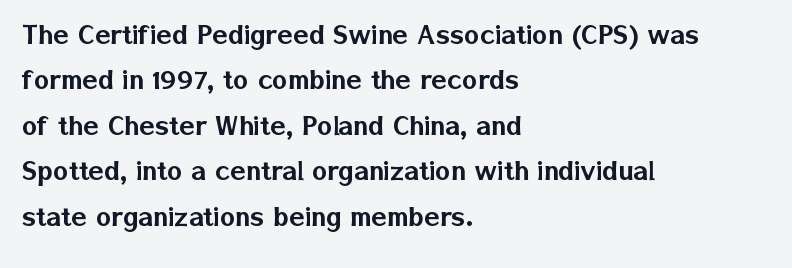
Serif or sans? Sans — the stroke terminals are bare. Rule under the text: the space is simply empty. The letters advance in unequal steps, a hallmark of proportional type. Tracking value appears to be zero — textbook default spacing.
